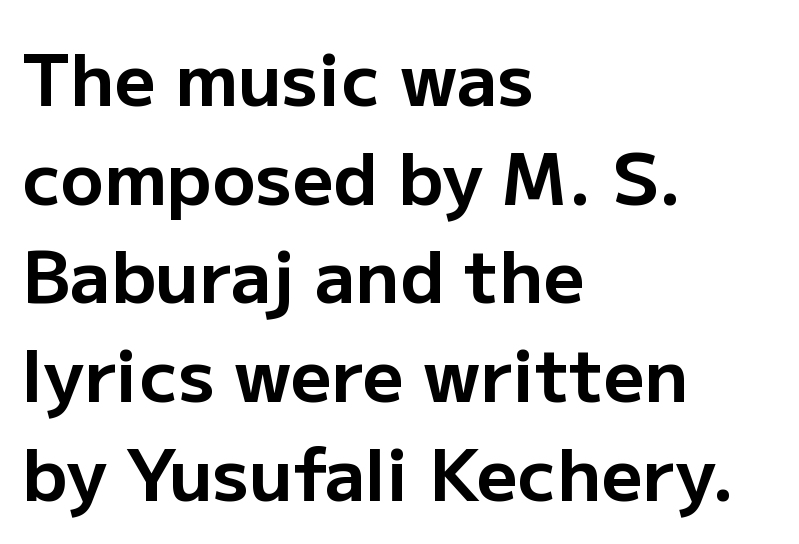
Each letter's strokes conclude bluntly, with no projecting serifs. The font's upright variant was chosen for this text. Note the varied advance widths — an 'i' is clearly narrower than an 'm'. Compared with a centered layout, this one pins lines to the left instead. The space beneath each line is pristine and unruled.
